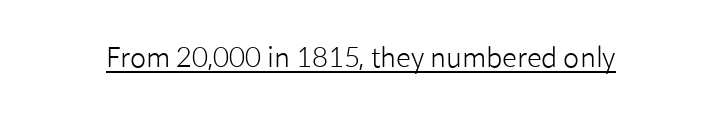
Q: Is the text bold? A: No.
Q: Is the text italic (slanted)? A: No, it is upright.
Q: Is the text underlined? A: Yes.
Q: Is the spacing between letters normal or unusually wide? A: Normal.
